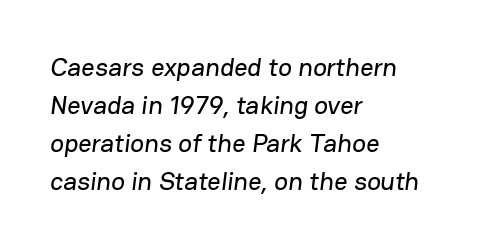
The image shows 26 px text type; set left-aligned, normal line spacing (1.46x), normal letter spacing, not underlined.
